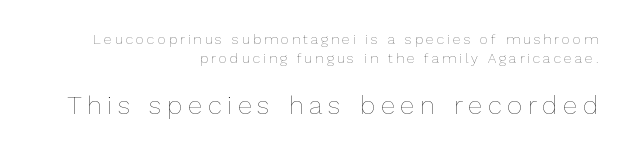
{"italic": "no", "bold": "no", "underline": "no", "align": "right", "line_spacing": "normal", "line_spacing_ratio": 1.37, "letter_spacing": "wide", "letter_spacing_em": 0.22, "larger_block": "second", "size_ratio": 1.86, "glyph_px": 26}
